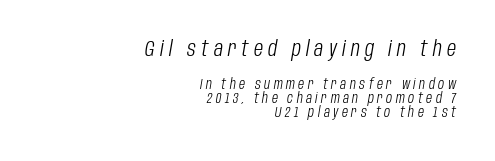
{"italic": "yes", "lean": "right", "slant_degrees": 10, "bold": "no", "underline": "no", "align": "right", "line_spacing": "tight", "line_spacing_ratio": 1.01, "letter_spacing": "wide", "letter_spacing_em": 0.25, "larger_block": "first", "size_ratio": 1.5, "glyph_px": 21}
